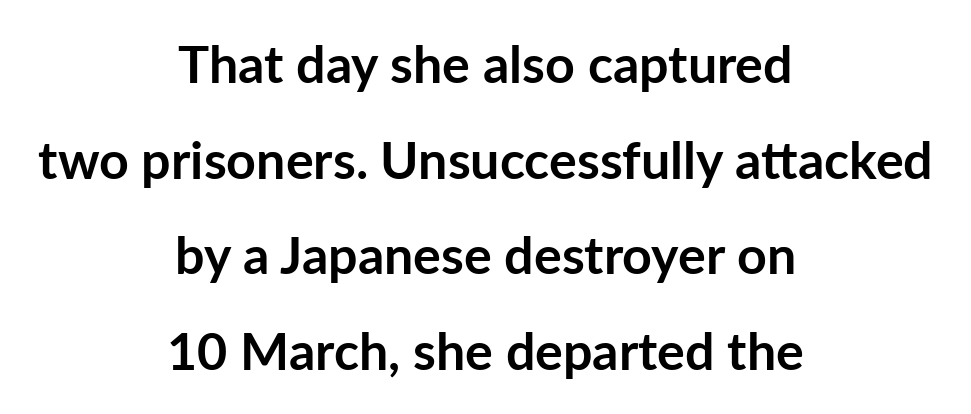
Strong, thick strokes mark this as bold type. This sample has the flowing, uneven cadence of proportional lettering. The axis of the letterforms is exactly vertical. Unmarked baselines from the first word to the last.
